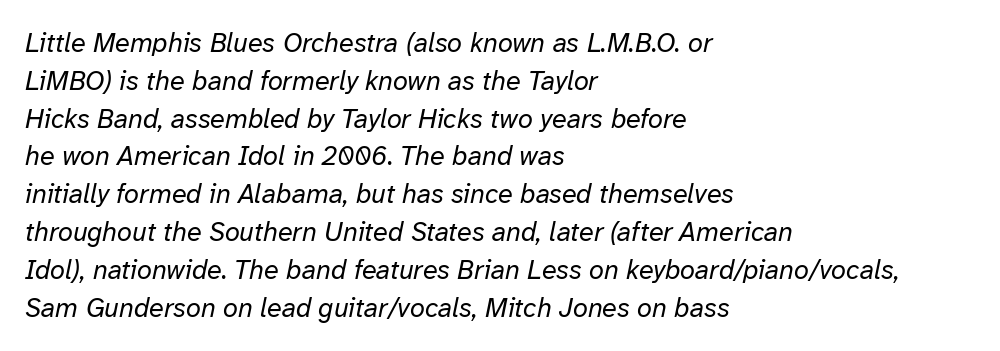
{"italic": "yes", "lean": "right", "slant_degrees": 12, "bold": "no", "underline": "no", "align": "left", "line_spacing": "normal", "line_spacing_ratio": 1.4, "letter_spacing": "normal", "letter_spacing_em": 0.0, "glyph_px": 27}
